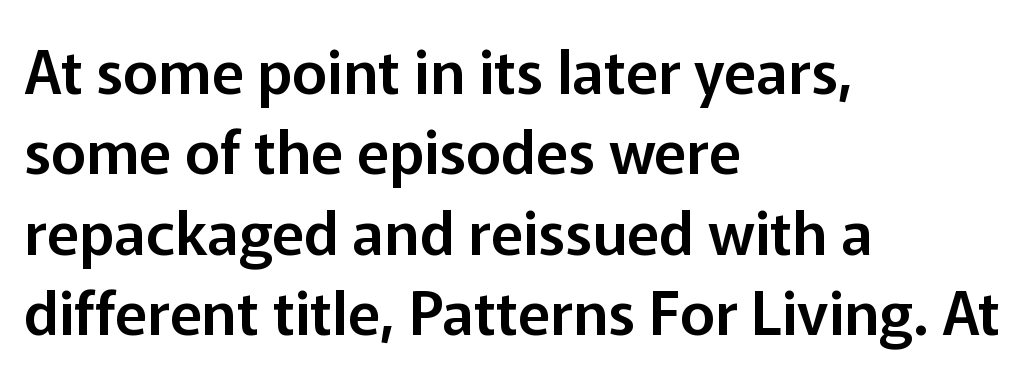
{"serif": "no", "italic": "no", "width": "normal", "stroke_contrast": "low", "x_height": "medium", "monospaced": "no", "underline": "no", "align": "left", "line_spacing": "normal", "line_spacing_ratio": 1.34, "letter_spacing": "normal", "letter_spacing_em": 0.0, "glyph_px": 60}
